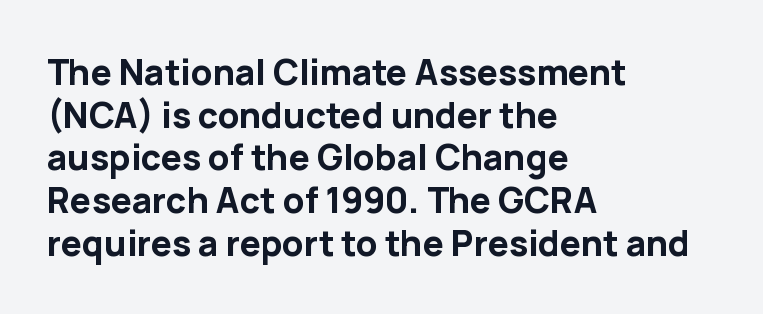
Q: Is the text bold? A: Yes.
Q: Is the text italic (slanted)? A: No, it is upright.
Q: Is the typeface a serif or a sans-serif typeface? A: Sans-serif.
Q: Is the text underlined? A: No.
Q: How is the paragraph aligned? A: Left-aligned.
Q: Is the spacing between letters normal or unusually wide? A: Normal.
Q: Width (condensed, normal, or wide)? A: Normal.
Q: Stroke contrast? A: Low.
Q: x-height? A: Medium.
Q: Monospaced? A: No.
